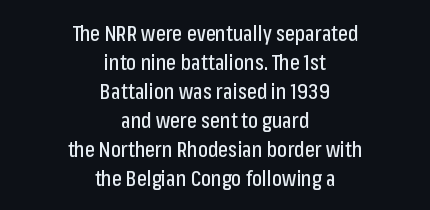
Q: Is the text italic (slanted)? A: No, it is upright.
Q: Is the text underlined? A: No.
Q: How is the paragraph aligned? A: Centered.
Q: Is the spacing between letters normal or unusually wide? A: Normal.
Q: Is the spacing between lines tight, normal or loose? A: Normal.
